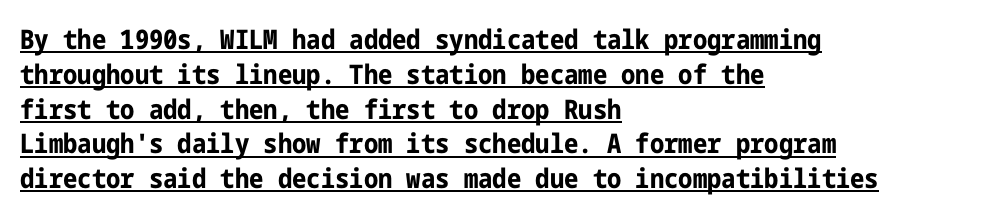
{"italic": "no", "bold": "yes", "underline": "yes", "align": "left", "line_spacing": "normal", "line_spacing_ratio": 1.29, "letter_spacing": "normal", "letter_spacing_em": 0.0, "glyph_px": 27}
